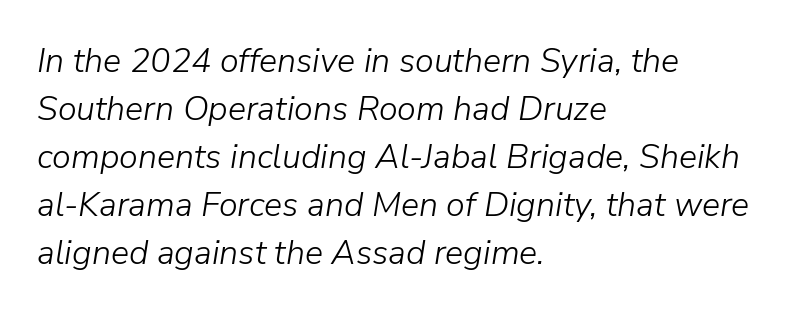
The image shows 34 px light type, italic (leaning right); set left-aligned, normal line spacing (1.41x), normal letter spacing, not underlined; low stroke contrast and a medium x-height.
